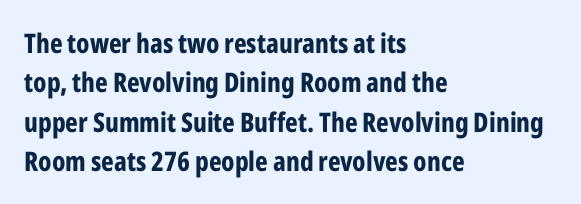
The image shows 27 px bold type, upright; set left-aligned, normal line spacing (1.46x), normal letter spacing, not underlined.
